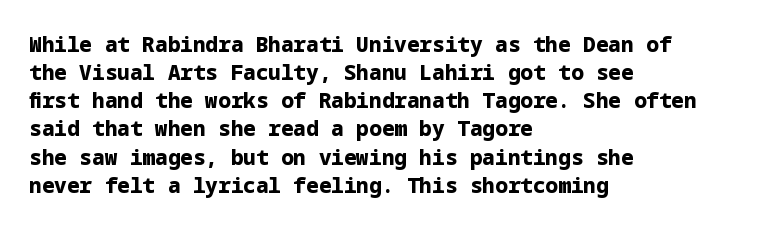
{"italic": "no", "bold": "yes", "underline": "no", "align": "left", "line_spacing": "normal", "line_spacing_ratio": 1.34, "letter_spacing": "normal", "letter_spacing_em": 0.0, "glyph_px": 21}
